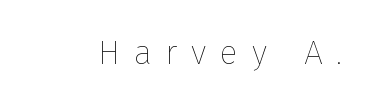
Proportional: the letters do not fall into vertical columns. The gap between lines stays unmarked. The specimen reads as upright at a glance. Is the letter spacing exaggerated? Yes — the characters are pushed far apart.
